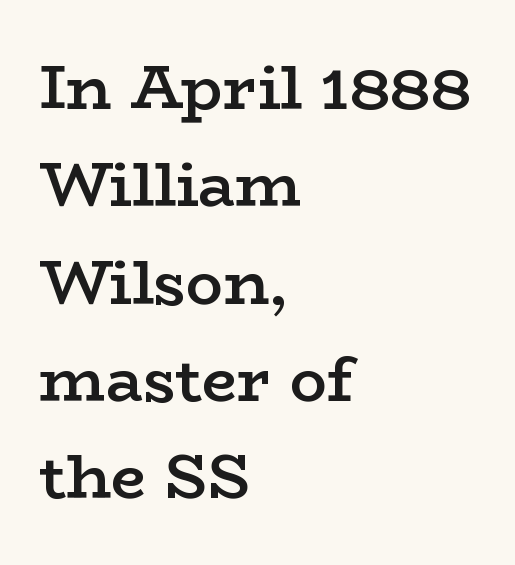
The image shows 62 px semibold, wide serif type, upright; set left-aligned, normal line spacing (1.57x), normal letter spacing, not underlined; low stroke contrast and a medium x-height.
